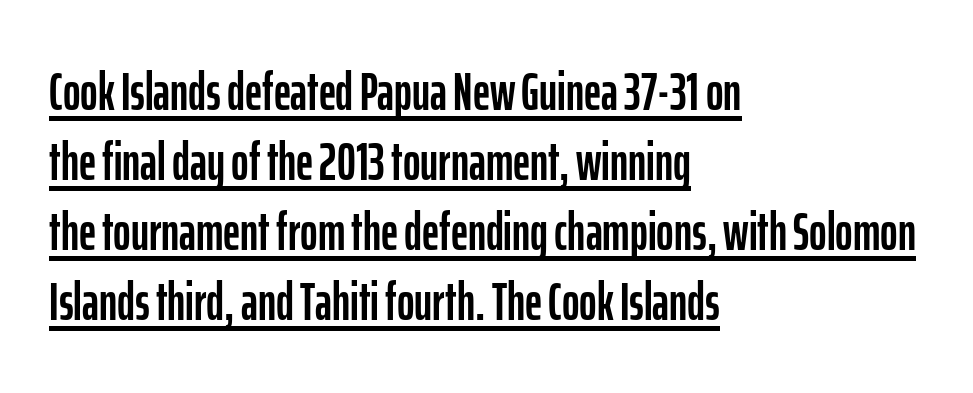
The image shows 53 px condensed sans-serif type, upright; set left-aligned, normal line spacing (1.32x), normal letter spacing, underlined; low stroke contrast and a medium x-height.
